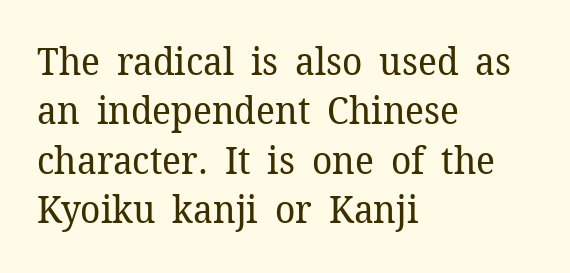
The typesetter chose a ragged-right arrangement here. No italicization has been applied; the sample stays upright. The letters sit at their default tracking, neither squeezed nor spread. Just letters on the line, the space beneath them empty. These lines sit exactly where default settings would place them. Bold? No — there's no thickening of the strokes.
